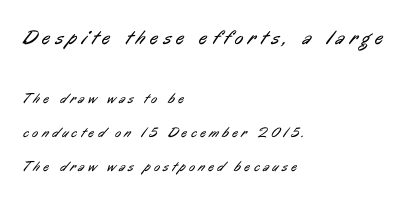
{"bold": "no", "underline": "no", "align": "left", "line_spacing": "loose", "line_spacing_ratio": 2.44, "letter_spacing": "wide", "letter_spacing_em": 0.26, "larger_block": "first", "size_ratio": 1.43, "glyph_px": 20}
